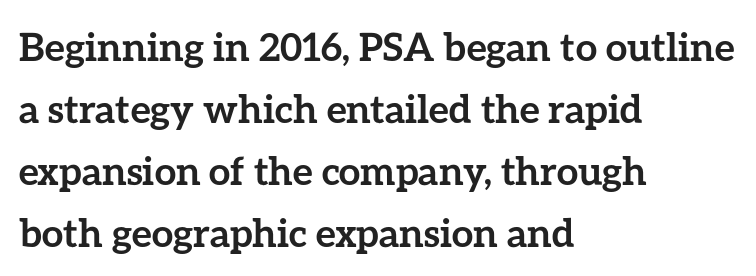
{"italic": "no", "bold": "yes", "weight": "semibold", "width": "normal", "stroke_contrast": "low", "x_height": "medium", "monospaced": "no", "underline": "no", "align": "left", "line_spacing": "normal", "line_spacing_ratio": 1.59, "letter_spacing": "normal", "letter_spacing_em": 0.0, "glyph_px": 39}
